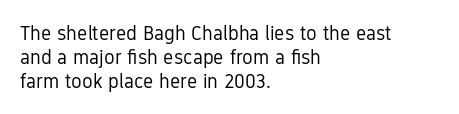
Q: Is the text bold? A: No.
Q: Is the text italic (slanted)? A: No, it is upright.
Q: Is the text underlined? A: No.
Q: How is the paragraph aligned? A: Left-aligned.
Q: Is the spacing between letters normal or unusually wide? A: Normal.
